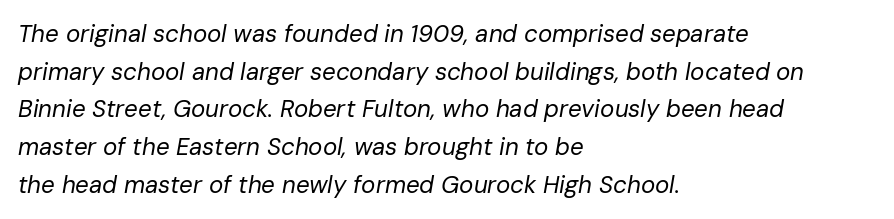
The image shows 24 px text type, italic (leaning right); set left-aligned, normal line spacing (1.57x), normal letter spacing, not underlined.
